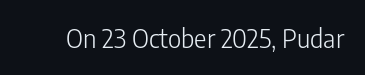
The image shows 26 px text type, upright; set normal letter spacing, not underlined.
